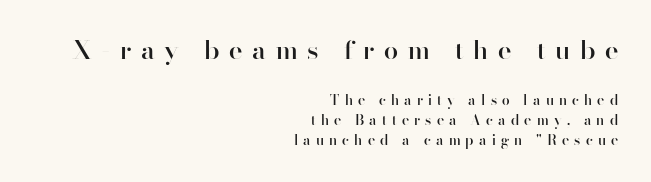
The image shows 26 px text type, upright; set right-aligned, normal line spacing (1.43x), unusually wide letter spacing (+0.37 em), not underlined; the first (top) block is 1.86x larger.
